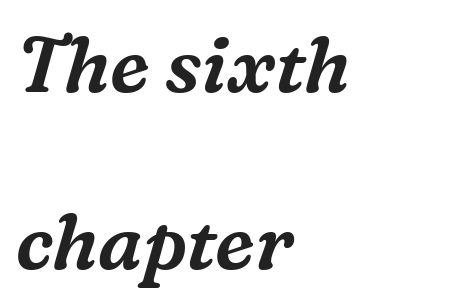
Q: Is the text italic (slanted)? A: Yes, it leans right by about 16 degrees.
Q: Is the typeface a serif or a sans-serif typeface? A: Serif.
Q: Is the text underlined? A: No.
Q: How is the paragraph aligned? A: Left-aligned.
Q: Is the spacing between letters normal or unusually wide? A: Normal.
Q: Is the spacing between lines tight, normal or loose? A: Loose.
Q: Width (condensed, normal, or wide)? A: Normal.
Q: Stroke contrast? A: Medium.
Q: x-height? A: Medium.
Q: Monospaced? A: No.
